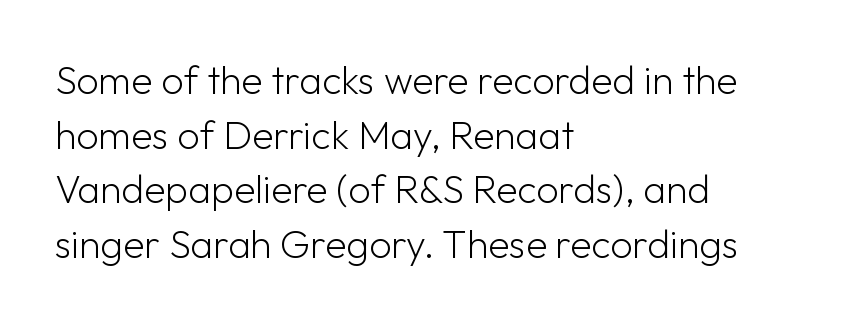
The line texture is even and compact thanks to regular tracking. Quick note: underline off. Does the type have serifs? No, each stem ends abruptly. Varying glyph widths throughout — classic text-font behaviour. The letters stand straight up with perfectly vertical stems.
